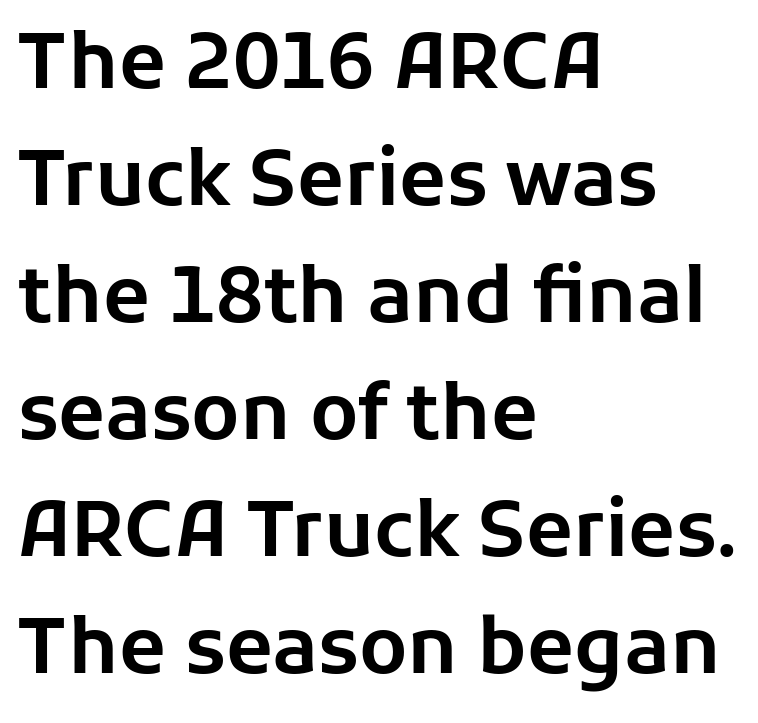
The typography opts for an upright posture over an oblique one. The line-height multiplier appears to be the usual default. The space beneath each line is pristine and unruled. These lines are set flush left with a ragged right edge.
